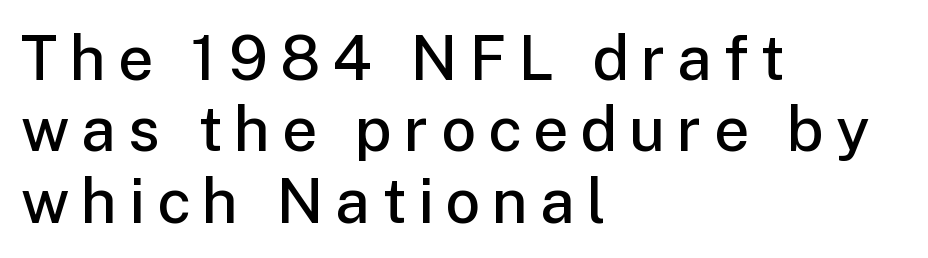
Q: Is the text bold? A: Semi-bold.
Q: Is the text italic (slanted)? A: No, it is upright.
Q: Is the typeface a serif or a sans-serif typeface? A: Sans-serif.
Q: Is the text underlined? A: No.
Q: How is the paragraph aligned? A: Left-aligned.
Q: Is the spacing between lines tight, normal or loose? A: Tight.
Q: Width (condensed, normal, or wide)? A: Normal.
Q: Stroke contrast? A: Low.
Q: x-height? A: Medium.
Q: Monospaced? A: No.
